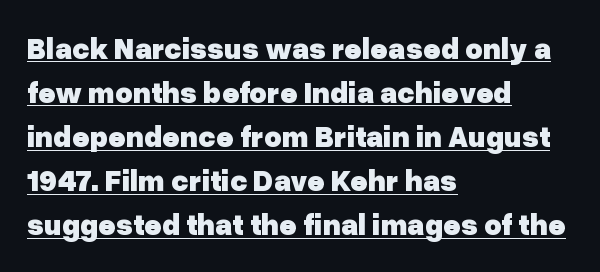
The image shows 30 px heavy sans-serif type, upright; set left-aligned, normal line spacing (1.47x), normal letter spacing, underlined; low stroke contrast and a medium x-height.
